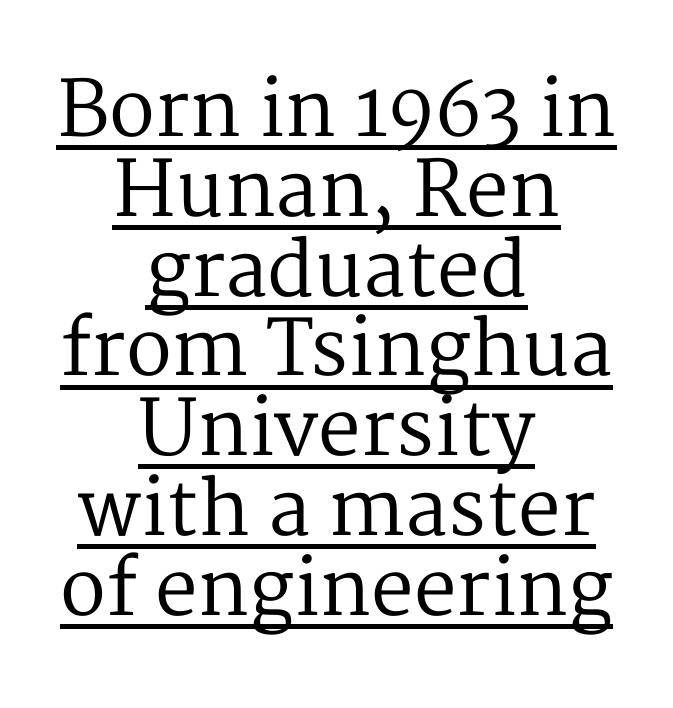
Tracking value appears to be zero — textbook default spacing. Students, observe: this is what under-led, compact text looks like. Underline: present. The lines in this sample share a center point and differ in where they start and stop. Caption: face not bold, strokes unweighted.
